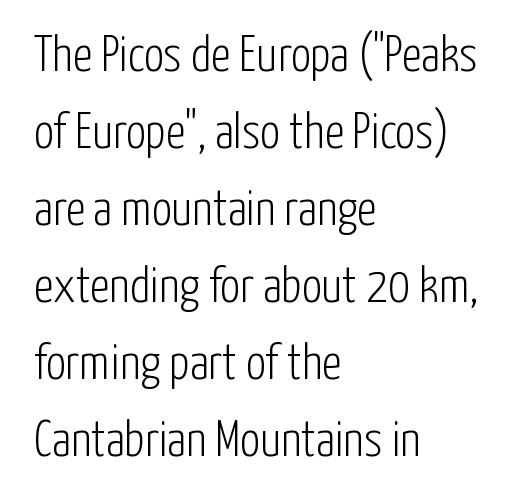
{"serif": "no", "italic": "no", "bold": "no", "weight": "light", "width": "condensed", "stroke_contrast": "low", "x_height": "medium", "monospaced": "no", "underline": "no", "align": "left", "line_spacing": "normal", "line_spacing_ratio": 1.54, "letter_spacing": "normal", "letter_spacing_em": 0.0, "glyph_px": 50}
